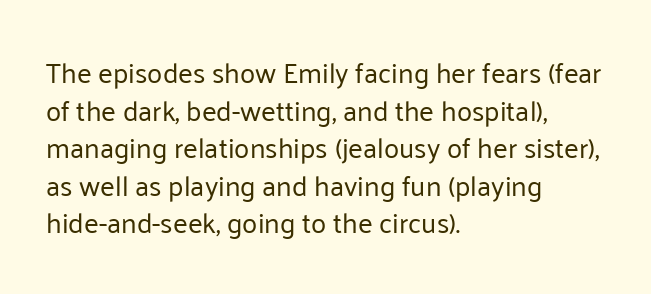
Q: Is the text bold? A: No.
Q: Is the text italic (slanted)? A: No, it is upright.
Q: Is the typeface a serif or a sans-serif typeface? A: Sans-serif.
Q: Is the text underlined? A: No.
Q: How is the paragraph aligned? A: Left-aligned.
Q: Is the spacing between letters normal or unusually wide? A: Normal.
Q: Is the spacing between lines tight, normal or loose? A: Normal.
Q: Width (condensed, normal, or wide)? A: Normal.
Q: Stroke contrast? A: Low.
Q: x-height? A: Medium.
Q: Monospaced? A: No.
